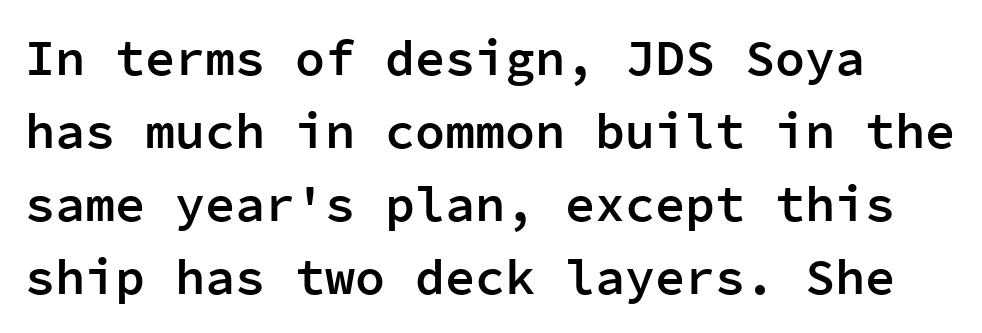
The image shows 50 px semibold sans-serif type, upright, monospaced; set normal line spacing (1.46x), normal letter spacing, not underlined; low stroke contrast and a medium x-height.
